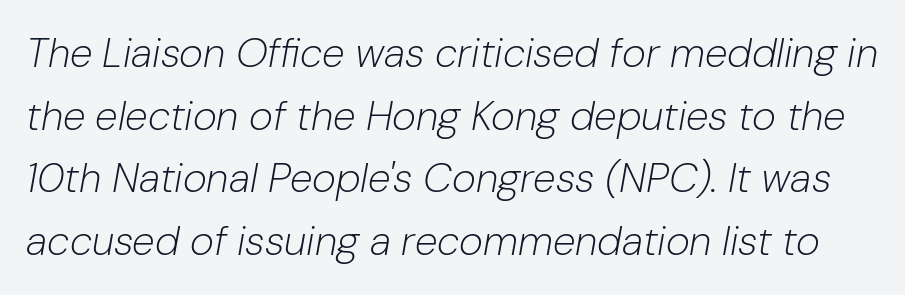
Q: Is the text bold? A: No.
Q: Is the text italic (slanted)? A: Yes, it leans right by about 10 degrees.
Q: Is the text underlined? A: No.
Q: Is the spacing between letters normal or unusually wide? A: Normal.
Q: Is the spacing between lines tight, normal or loose? A: Normal.
Q: Width (condensed, normal, or wide)? A: Normal.
Q: Stroke contrast? A: Low.
Q: x-height? A: Medium.
Q: Monospaced? A: No.
